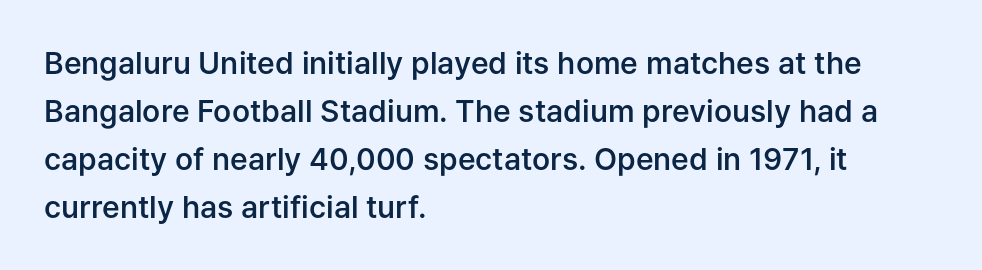
The letters advance in unequal steps, a hallmark of proportional type. Ascenders rise straight up at ninety degrees. Glance below the letters and you will spot only blank space. Is there much room between lines? A standard amount, neither cramped nor airy.
